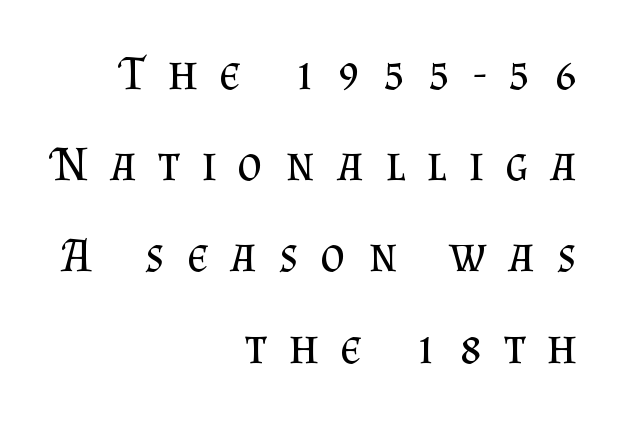
Teacher's note: observe the even right margin — that is flush-right alignment. Is the stroke heavy? The answer is a plain regular-or-lighter. Looks like regular typesetting: each glyph gets only the width it needs. Whoever set this chose breathing room over compactness in the vertical rhythm. Italic: no, the glyphs are upright roman.
